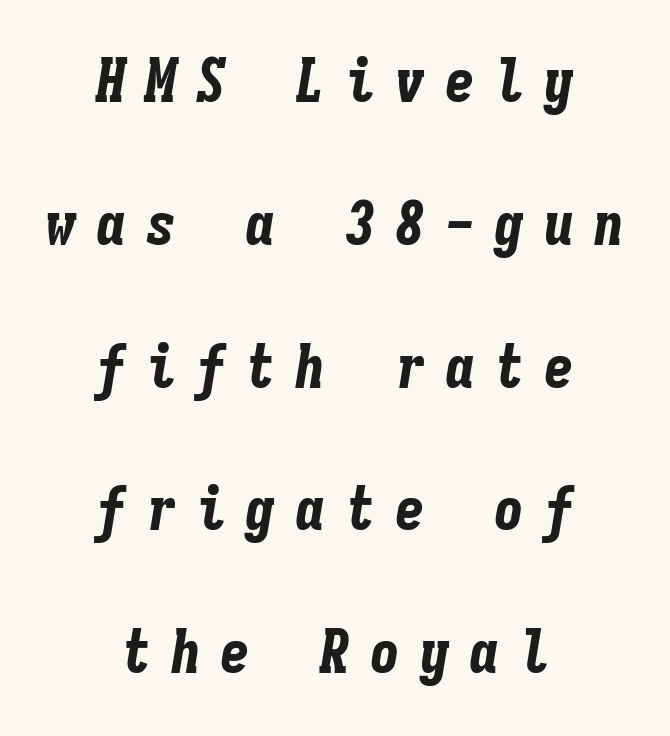
The vertical gap from one line to the next is large. Line starts and ends both wander, symmetrically. The specimen reads as italic at a glance. Look at the stroke-to-counter ratio: heavy, a bold. The face used here is monospaced, like something from a code editor. The zone under the glyphs is completely vacant.
